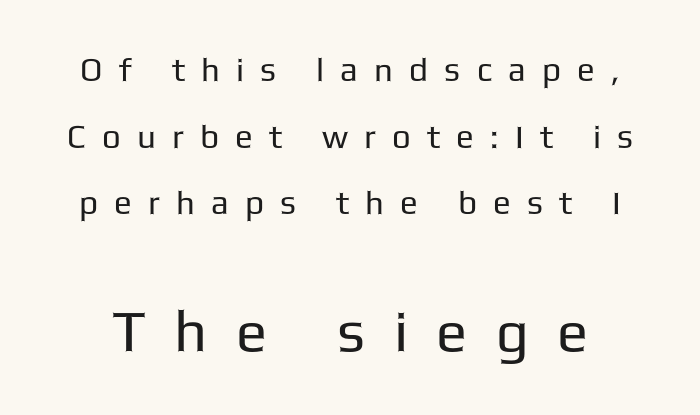
{"serif": "no", "italic": "no", "bold": "no", "weight": "regular", "width": "normal", "stroke_contrast": "low", "x_height": "medium", "monospaced": "no", "underline": "no", "line_spacing": "loose", "line_spacing_ratio": 2.02, "letter_spacing": "wide", "letter_spacing_em": 0.49, "larger_block": "second", "size_ratio": 1.76, "glyph_px": 58}
